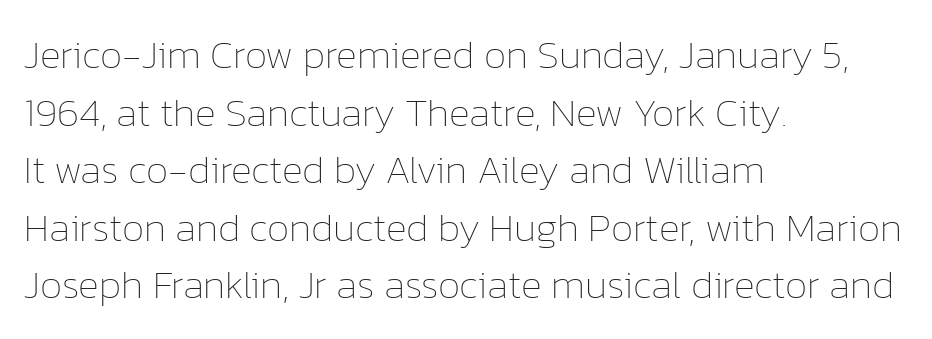
Bare-footed words on every line. You could not count columns in this text — the font is proportionally spaced. The line-height multiplier appears to be the usual default. Spacing between characters is what you'd get straight out of the box. Bold? No — there's no thickening of the strokes. Reading down the block, your eye returns to a fixed left position each line.
